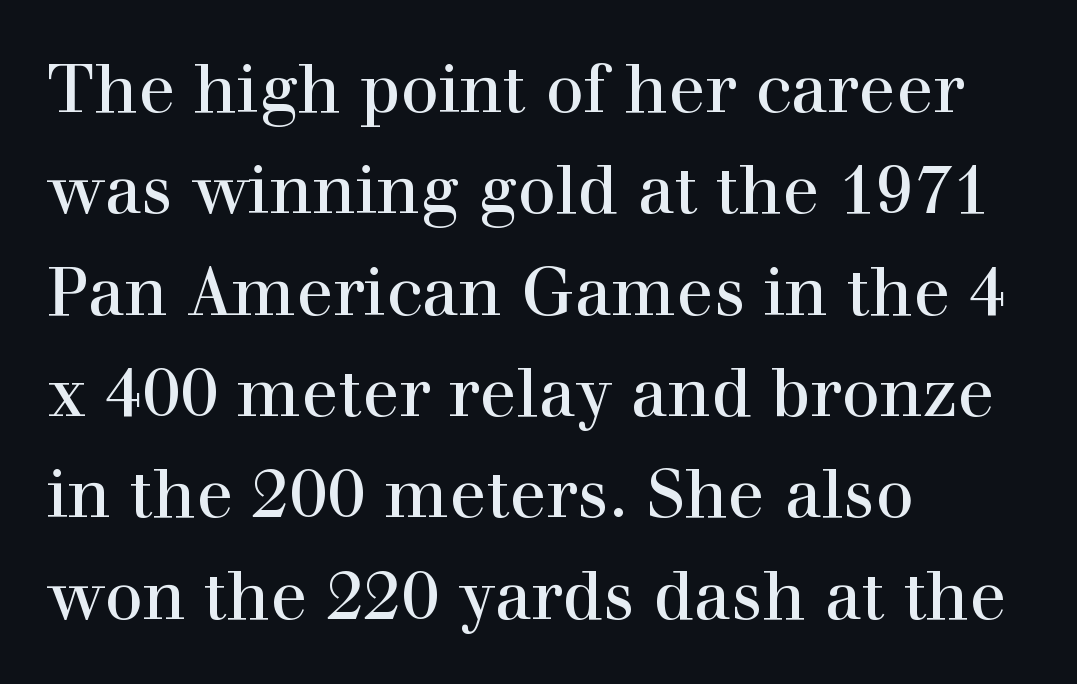
Classification — serif. Each word holds together tightly as a unit, with standard inter-letter gaps. Whoever set this chose a conventional vertical rhythm. Any mark beneath the type? The region is blank. Horizontal alignment here is leftward, the default for most running prose.
